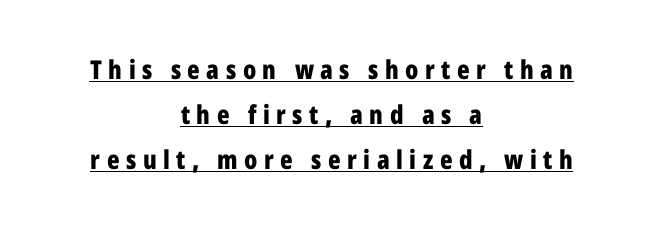
Q: Is the text bold? A: Yes.
Q: Is the text italic (slanted)? A: No, it is upright.
Q: Is the text underlined? A: Yes.
Q: How is the paragraph aligned? A: Centered.
Q: Is the spacing between letters normal or unusually wide? A: Unusually wide.
